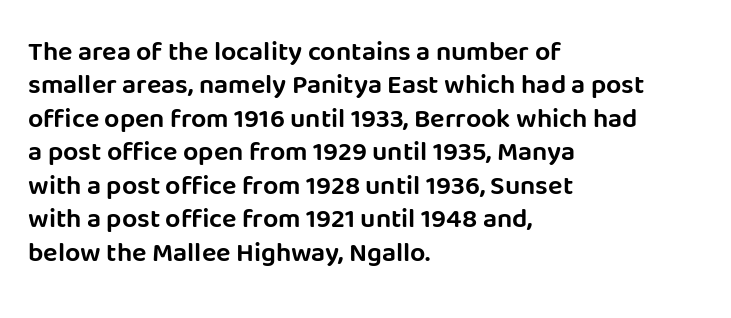
The image shows 27 px text type, upright; set left-aligned, line spacing 1.24x, normal letter spacing, not underlined.
